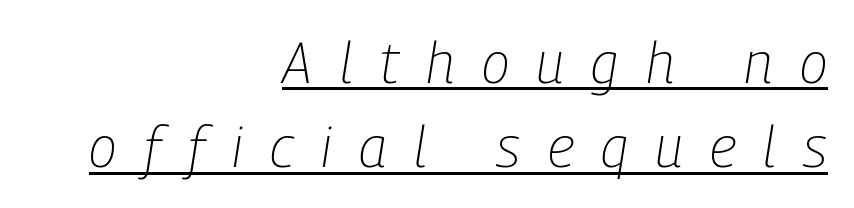
{"italic": "yes", "lean": "right", "slant_degrees": 9, "bold": "no", "weight": "light", "width": "condensed", "stroke_contrast": "low", "x_height": "medium", "monospaced": "no", "underline": "yes", "align": "right", "line_spacing": "normal", "line_spacing_ratio": 1.48, "letter_spacing": "wide", "letter_spacing_em": 0.48, "glyph_px": 57}
